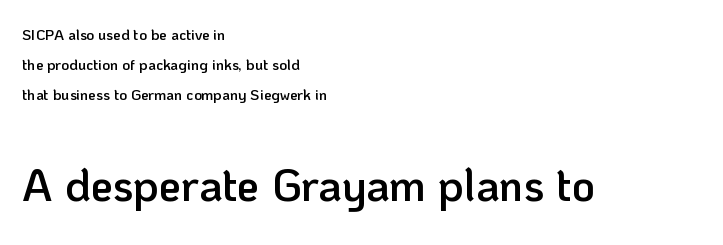
Q: Is the text bold? A: Semi-bold.
Q: Is the text italic (slanted)? A: No, it is upright.
Q: Is the typeface a serif or a sans-serif typeface? A: Sans-serif.
Q: Is the text underlined? A: No.
Q: How is the paragraph aligned? A: Left-aligned.
Q: Is the spacing between letters normal or unusually wide? A: Normal.
Q: Is the spacing between lines tight, normal or loose? A: Loose.
Q: Which block of text is set in a larger size, the first (top) or the second (bottom)? A: The second (bottom) one.
Q: Width (condensed, normal, or wide)? A: Normal.
Q: Stroke contrast? A: Low.
Q: x-height? A: Medium.
Q: Monospaced? A: No.
